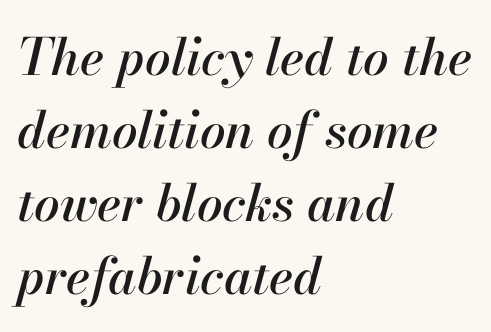
The rendering applies a slant to the glyphs. Underline: absent. The lines sit at an ordinary, default distance from one another. In CSS terms this would be text-align: left. Students, note that the glyphs here touch the page at normal intervals.
